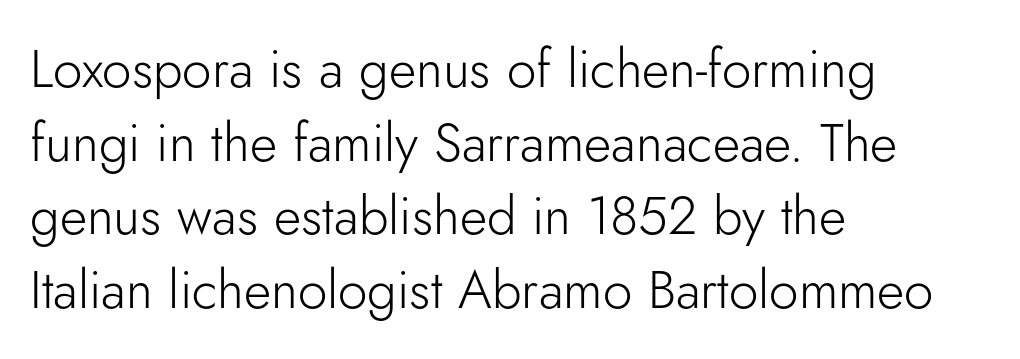
The weight tops out at a normal text grade. Caption: multi-line text, flush left, ragged right. Designer's note — italics off, roman on. The passage shown is not underscored anywhere. The designer left line spacing at the default. You can tell from the bare stems that sans-serif type was used.
